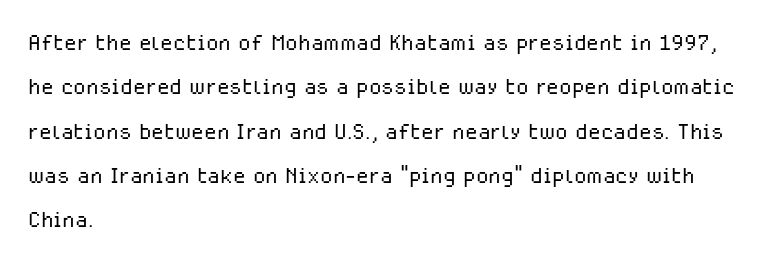
{"serif": "no", "italic": "no", "bold": "no", "weight": "light", "width": "normal", "stroke_contrast": "low", "x_height": "medium", "monospaced": "no", "underline": "no", "align": "left", "line_spacing": "normal", "line_spacing_ratio": 1.53, "letter_spacing": "normal", "letter_spacing_em": 0.0, "glyph_px": 29}
